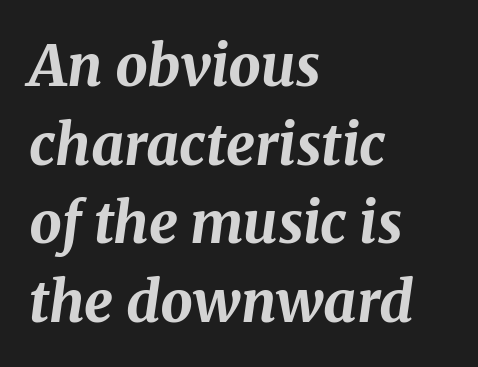
Q: Is the text bold? A: Yes.
Q: Is the text italic (slanted)? A: Yes, it leans right by about 8 degrees.
Q: Is the text underlined? A: No.
Q: How is the paragraph aligned? A: Left-aligned.
Q: Is the spacing between letters normal or unusually wide? A: Normal.
Q: Is the spacing between lines tight, normal or loose? A: Normal.
Q: Width (condensed, normal, or wide)? A: Normal.
Q: Stroke contrast? A: Medium.
Q: x-height? A: Medium.
Q: Monospaced? A: No.
